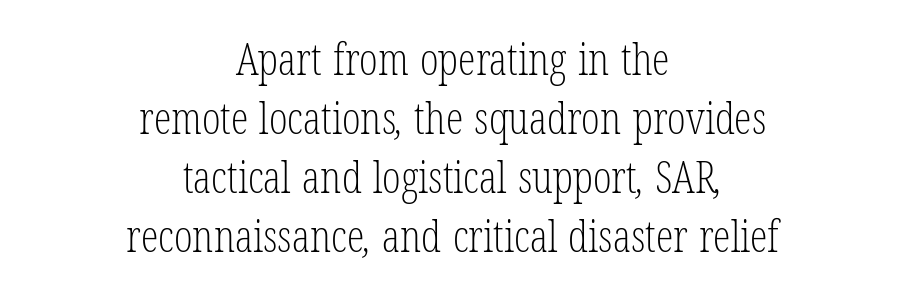
{"serif": "yes", "bold": "no", "weight": "light", "width": "condensed", "stroke_contrast": "low", "x_height": "medium", "monospaced": "no", "underline": "no", "align": "center", "line_spacing": "normal", "line_spacing_ratio": 1.34, "letter_spacing": "normal", "letter_spacing_em": 0.0, "glyph_px": 44}
